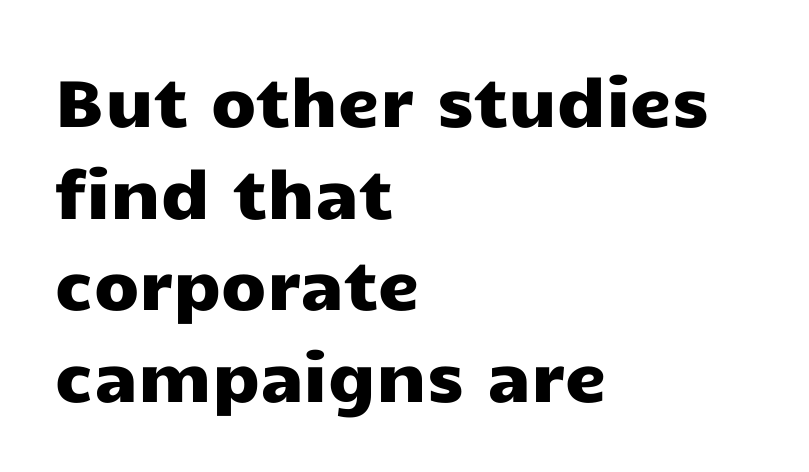
These lines stack with their left ends in a neat column. Spacing verdict: proportional, widths tailored to each character. Upright lettering throughout. Each new line begins a customary step beneath the previous one. A typesetter would call this zero additional tracking. Underlining? Definitely not there.
